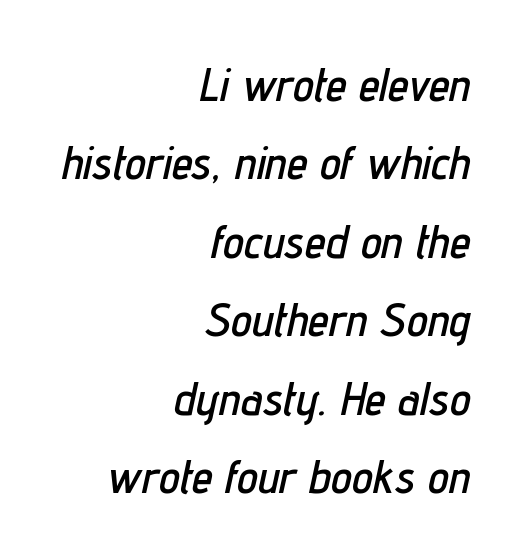
The image shows 47 px condensed type, italic (leaning right); set right-aligned, normal line spacing (1.67x), normal letter spacing, not underlined; low stroke contrast and a medium x-height.
